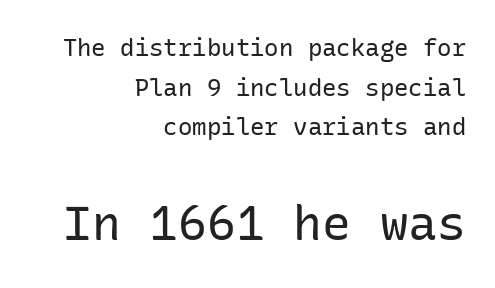
Q: Is the text bold? A: No.
Q: Is the text italic (slanted)? A: No, it is upright.
Q: Is the typeface a serif or a sans-serif typeface? A: Sans-serif.
Q: Is the text underlined? A: No.
Q: How is the paragraph aligned? A: Right-aligned.
Q: Is the spacing between letters normal or unusually wide? A: Normal.
Q: Is the spacing between lines tight, normal or loose? A: Normal.
Q: Which block of text is set in a larger size, the first (top) or the second (bottom)? A: The second (bottom) one.
Q: Width (condensed, normal, or wide)? A: Normal.
Q: Stroke contrast? A: Low.
Q: x-height? A: Medium.
